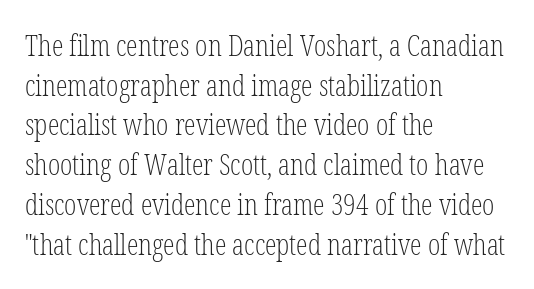
The block of text has a typical density, with ordinary space between rows. The font sits on the lighter half of the weight spectrum, regular included. Letter spacing: default. A clean baseline with only descenders dipping below it. Italic? Not at all — the glyphs are vertical.
